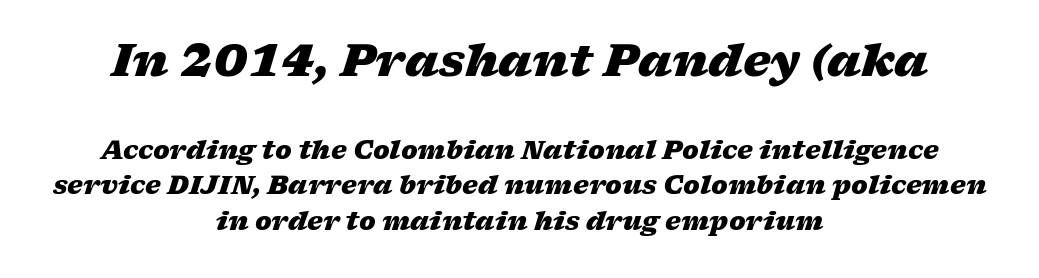
Q: Is the text bold? A: Yes.
Q: Is the text italic (slanted)? A: Yes, it leans right by about 17 degrees.
Q: Is the text underlined? A: No.
Q: How is the paragraph aligned? A: Centered.
Q: Is the spacing between letters normal or unusually wide? A: Normal.
Q: Is the spacing between lines tight, normal or loose? A: Normal.
Q: Which block of text is set in a larger size, the first (top) or the second (bottom)? A: The first (top) one.
Q: Width (condensed, normal, or wide)? A: Wide.
Q: Stroke contrast? A: Low.
Q: x-height? A: Medium.
Q: Monospaced? A: No.
